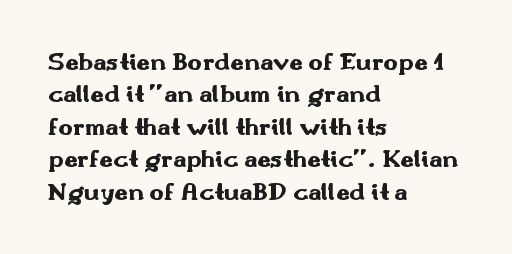
The image shows 24 px bold type, upright; set left-aligned, normal line spacing (1.35x), normal letter spacing, not underlined.
